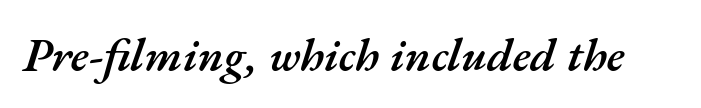
Q: Is the text bold? A: Semi-bold.
Q: Is the text italic (slanted)? A: Yes, it leans right by about 17 degrees.
Q: Is the text underlined? A: No.
Q: Is the spacing between letters normal or unusually wide? A: Normal.
Q: Width (condensed, normal, or wide)? A: Normal.
Q: Stroke contrast? A: Medium.
Q: x-height? A: Small.
Q: Monospaced? A: No.
